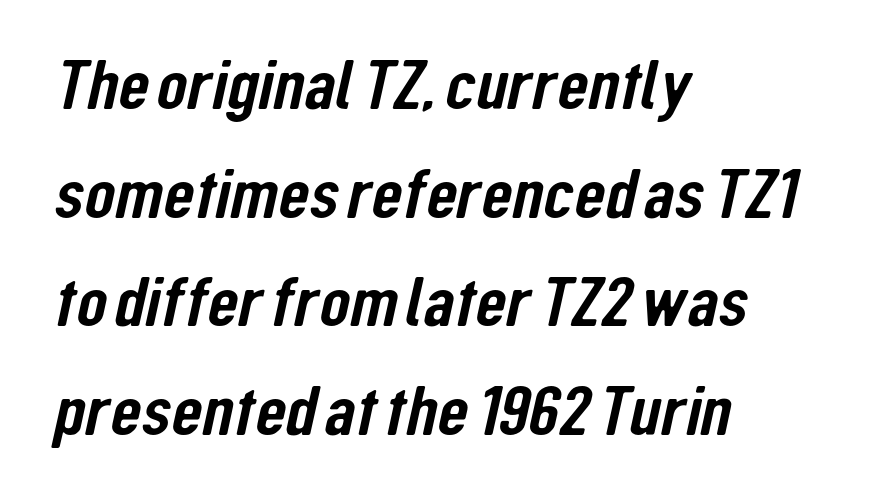
Q: Is the typeface a serif or a sans-serif typeface? A: Sans-serif.
Q: Is the text underlined? A: No.
Q: How is the paragraph aligned? A: Left-aligned.
Q: Is the spacing between letters normal or unusually wide? A: Normal.
Q: Is the spacing between lines tight, normal or loose? A: Normal.
Q: Width (condensed, normal, or wide)? A: Condensed.
Q: Stroke contrast? A: Low.
Q: x-height? A: Medium.
Q: Monospaced? A: No.
